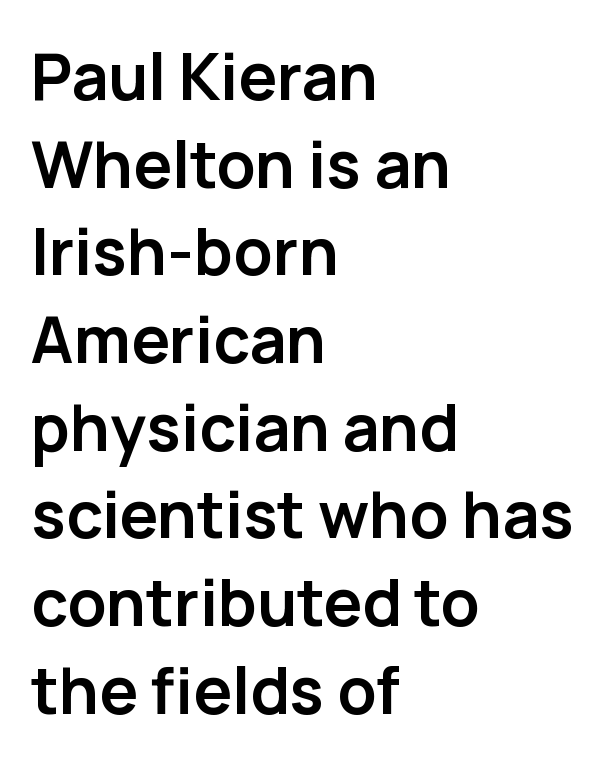
On the weight axis this lands at bold, roughly 700. The specimen reads as upright at a glance. Just letters on the line, the space beneath them empty. The gaps between neighbouring characters are ordinary and unremarkable.
